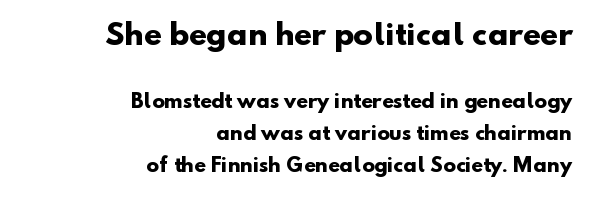
{"serif": "no", "bold": "yes", "weight": "heavy", "width": "normal", "stroke_contrast": "low", "x_height": "small", "monospaced": "no", "underline": "no", "align": "right", "line_spacing": "normal", "line_spacing_ratio": 1.69, "letter_spacing": "normal", "letter_spacing_em": 0.0, "larger_block": "first", "size_ratio": 1.53, "glyph_px": 29}
